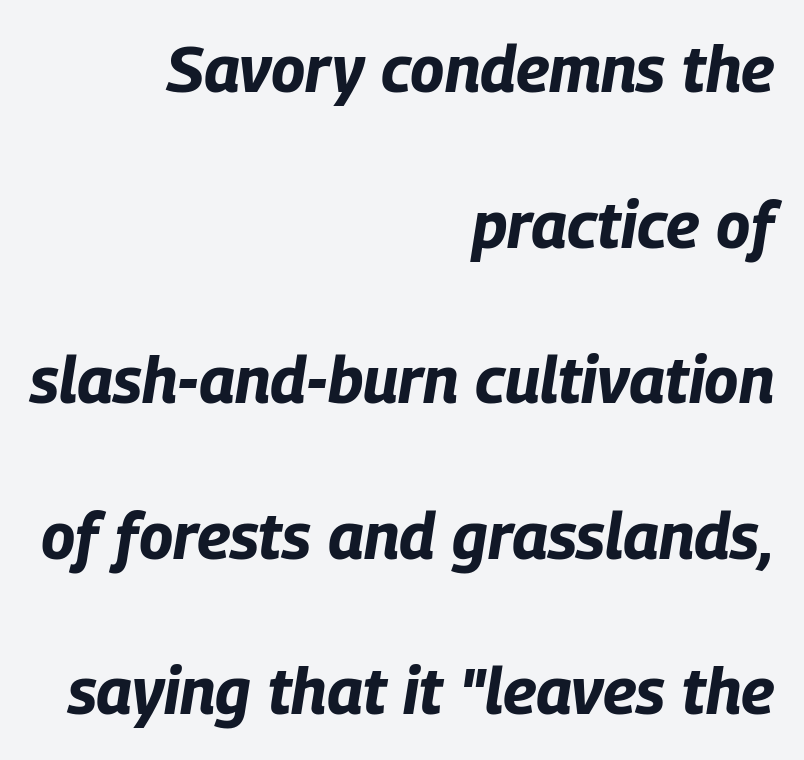
The image shows 64 px bold, condensed type, italic (leaning right); set right-aligned, loose line spacing (2.43x), normal letter spacing, not underlined; low stroke contrast and a large x-height.
